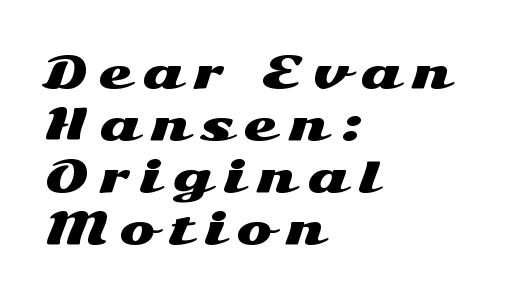
{"serif": "no", "width": "wide", "stroke_contrast": "medium", "x_height": "medium", "monospaced": "no", "underline": "no", "align": "left", "line_spacing_ratio": 1.21, "letter_spacing": "wide", "letter_spacing_em": 0.27, "glyph_px": 43}
